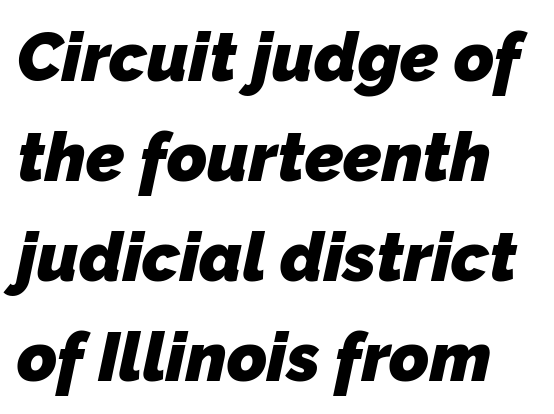
Q: Is the text bold? A: Yes.
Q: Is the typeface a serif or a sans-serif typeface? A: Sans-serif.
Q: Is the text underlined? A: No.
Q: Is the spacing between letters normal or unusually wide? A: Normal.
Q: Is the spacing between lines tight, normal or loose? A: Normal.
Q: Width (condensed, normal, or wide)? A: Normal.
Q: Stroke contrast? A: Low.
Q: x-height? A: Medium.
Q: Monospaced? A: No.
